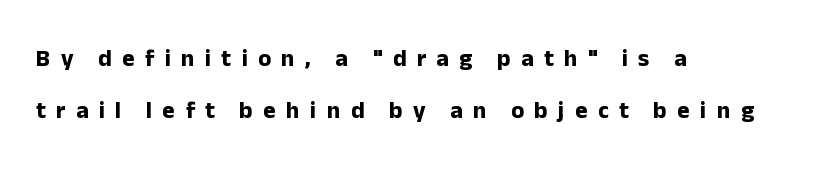
Q: Is the text bold? A: Yes.
Q: Is the text italic (slanted)? A: No, it is upright.
Q: Is the text underlined? A: No.
Q: How is the paragraph aligned? A: Left-aligned.
Q: Is the spacing between letters normal or unusually wide? A: Unusually wide.
Q: Is the spacing between lines tight, normal or loose? A: Loose.
